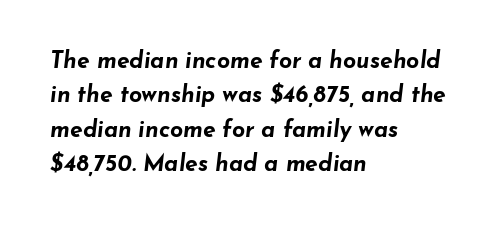
Q: Is the text bold? A: Yes.
Q: Is the text italic (slanted)? A: Yes, it leans right by about 7 degrees.
Q: Is the text underlined? A: No.
Q: How is the paragraph aligned? A: Left-aligned.
Q: Is the spacing between letters normal or unusually wide? A: Normal.
Q: Is the spacing between lines tight, normal or loose? A: Normal.
